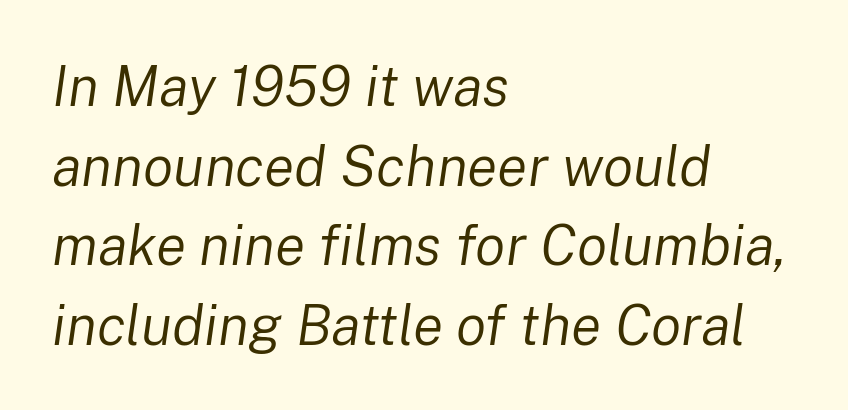
Q: Is the text bold? A: No.
Q: Is the text italic (slanted)? A: Yes, it leans right by about 8 degrees.
Q: Is the text underlined? A: No.
Q: How is the paragraph aligned? A: Left-aligned.
Q: Is the spacing between letters normal or unusually wide? A: Normal.
Q: Is the spacing between lines tight, normal or loose? A: Normal.
Q: Width (condensed, normal, or wide)? A: Normal.
Q: Stroke contrast? A: Low.
Q: x-height? A: Medium.
Q: Monospaced? A: No.
